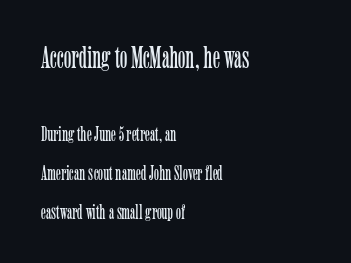
The image shows 31 px light, condensed serif type, upright; set left-aligned, line spacing 1.85x, normal letter spacing, not underlined; the first (top) block is 1.48x larger; low stroke contrast and a medium x-height.
